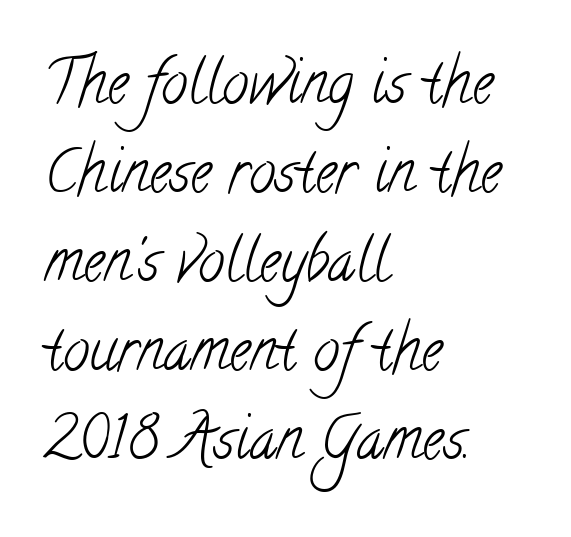
The image shows 59 px light, condensed serif type; set left-aligned, normal line spacing (1.51x), normal letter spacing, not underlined; low stroke contrast and a small x-height.
